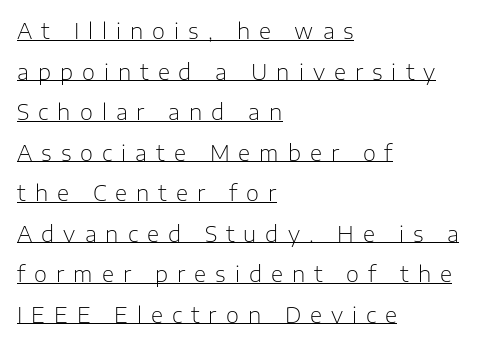
Q: Is the text bold? A: No.
Q: Is the text italic (slanted)? A: No, it is upright.
Q: Is the text underlined? A: Yes.
Q: How is the paragraph aligned? A: Left-aligned.
Q: Is the spacing between letters normal or unusually wide? A: Unusually wide.
Q: Is the spacing between lines tight, normal or loose? A: Loose.
